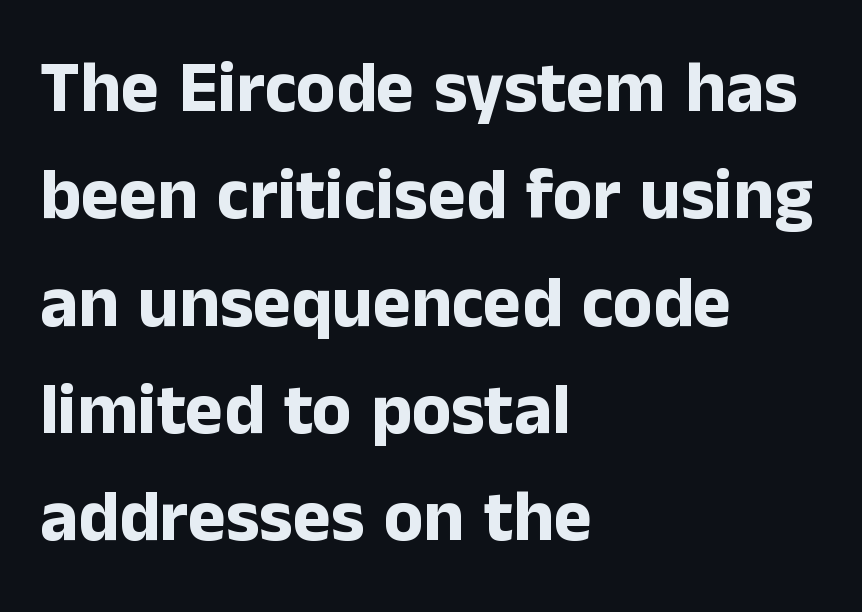
Q: Is the text bold? A: Yes.
Q: Is the text italic (slanted)? A: No, it is upright.
Q: Is the typeface a serif or a sans-serif typeface? A: Sans-serif.
Q: Is the text underlined? A: No.
Q: How is the paragraph aligned? A: Left-aligned.
Q: Is the spacing between letters normal or unusually wide? A: Normal.
Q: Is the spacing between lines tight, normal or loose? A: Normal.
Q: Width (condensed, normal, or wide)? A: Normal.
Q: Stroke contrast? A: Low.
Q: x-height? A: Medium.
Q: Monospaced? A: No.
